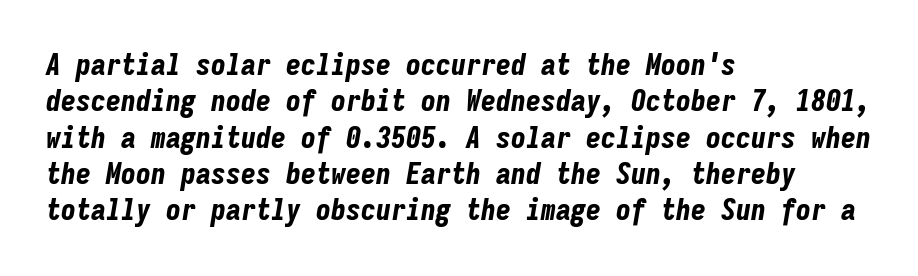
{"italic": "yes", "lean": "right", "slant_degrees": 9, "bold": "yes", "weight": "bold", "width": "condensed", "stroke_contrast": "low", "x_height": "medium", "monospaced": "yes", "underline": "no", "align": "left", "line_spacing_ratio": 1.21, "letter_spacing": "normal", "letter_spacing_em": 0.0, "glyph_px": 30}
